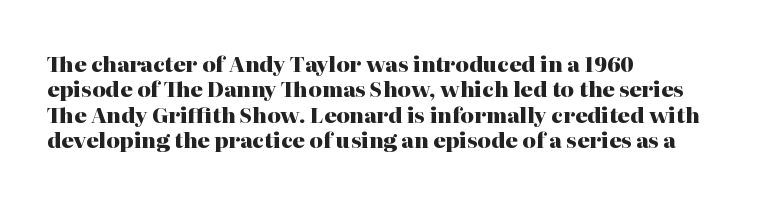
The gaps between neighbouring characters are ordinary and unremarkable. Heavy, bold letterforms. Posture: straight, roman, zero tilt. Caption: multi-line text, flush left, ragged right. Clear beneath every line of the passage.
